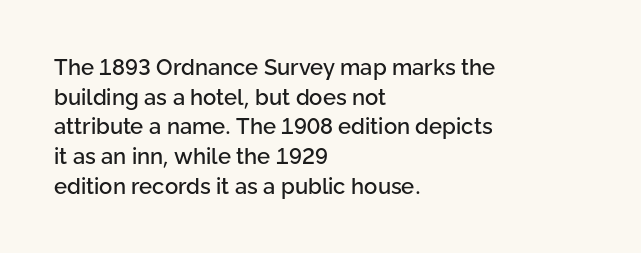
The image shows 22 px text type, upright; set left-aligned, normal line spacing (1.35x), normal letter spacing, not underlined.
